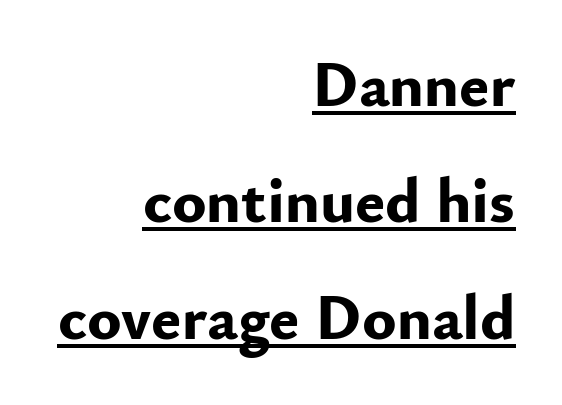
{"serif": "no", "italic": "no", "bold": "yes", "weight": "bold", "width": "normal", "stroke_contrast": "low", "x_height": "small", "monospaced": "no", "underline": "yes", "align": "right", "line_spacing_ratio": 1.82, "letter_spacing": "normal", "letter_spacing_em": 0.0, "glyph_px": 64}
